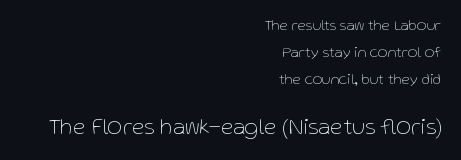
{"italic": "no", "bold": "no", "underline": "no", "align": "right", "line_spacing_ratio": 1.79, "letter_spacing": "normal", "letter_spacing_em": 0.0, "larger_block": "second", "size_ratio": 1.53, "glyph_px": 23}
